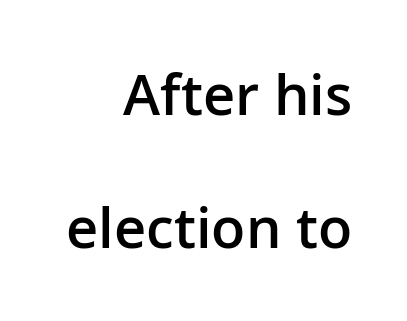
The image shows 56 px semibold sans-serif type, upright; set right-aligned, loose line spacing (2.38x), normal letter spacing, not underlined; low stroke contrast and a medium x-height.
